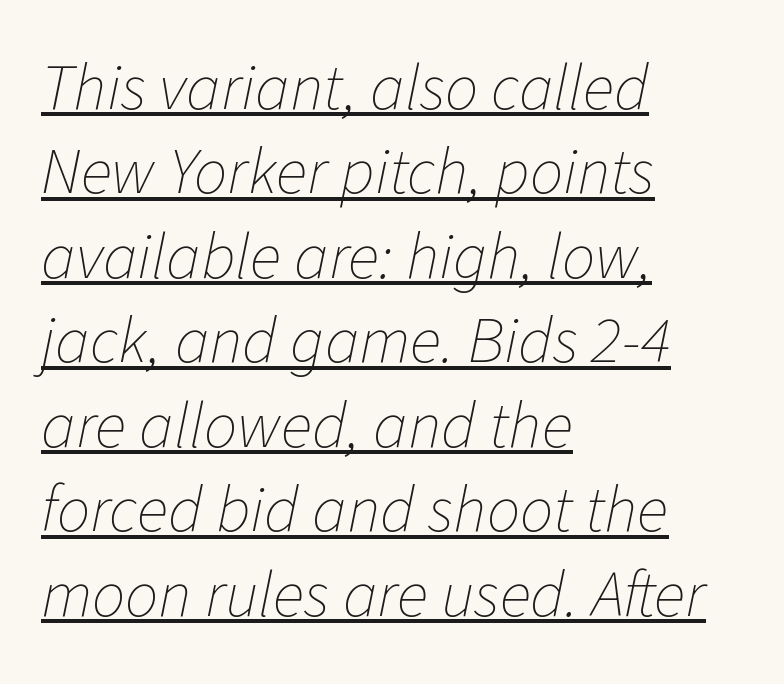
Q: Is the text bold? A: No.
Q: Is the text italic (slanted)? A: Yes, it leans right by about 11 degrees.
Q: Is the text underlined? A: Yes.
Q: How is the paragraph aligned? A: Left-aligned.
Q: Is the spacing between letters normal or unusually wide? A: Normal.
Q: Is the spacing between lines tight, normal or loose? A: Normal.
Q: Width (condensed, normal, or wide)? A: Normal.
Q: Stroke contrast? A: Low.
Q: x-height? A: Medium.
Q: Monospaced? A: No.
